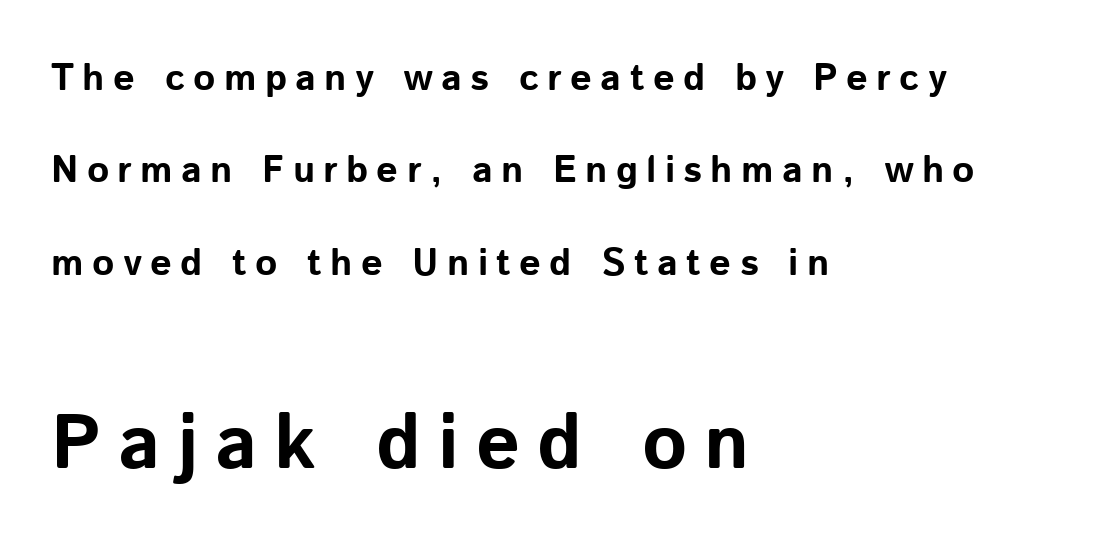
The image shows 77 px bold sans-serif type, upright; set left-aligned, loose line spacing (2.43x), unusually wide letter spacing (+0.22 em), not underlined; the second (bottom) block is 2.03x larger; low stroke contrast and a medium x-height.
